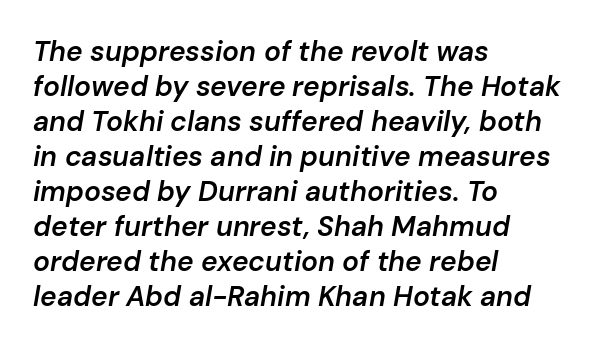
The image shows 28 px semibold type, italic (leaning right); set left-aligned, normal line spacing (1.25x), normal letter spacing, not underlined; low stroke contrast and a medium x-height.
